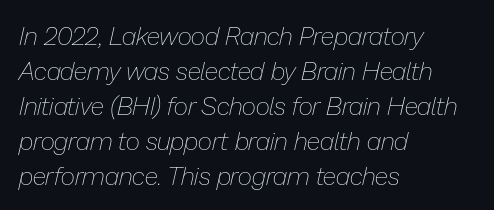
The image shows 25 px text type, italic (leaning right); set left-aligned, normal line spacing (1.4x), normal letter spacing, not underlined.
